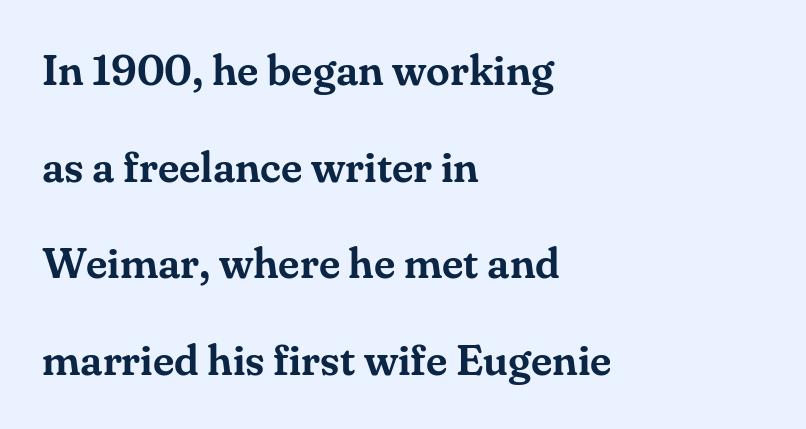
The space beneath each line is pristine and unruled. Each letter keeps its own natural width here, so spacing adapts to shape. Spacing between characters is what you'd get straight out of the box. The letters stand upright; this is a roman face. Every row of glyphs begins at an identical x-position on the left.
